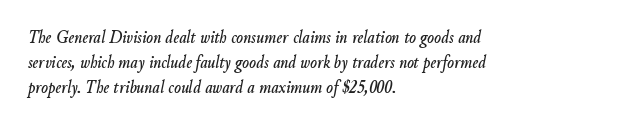
{"italic": "yes", "lean": "right", "slant_degrees": 9, "underline": "no", "align": "left", "line_spacing": "normal", "line_spacing_ratio": 1.25, "letter_spacing": "normal", "letter_spacing_em": 0.0, "glyph_px": 20}
